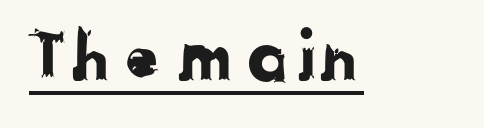
{"serif": "no", "width": "normal", "stroke_contrast": "low", "x_height": "medium", "monospaced": "no", "underline": "yes", "letter_spacing": "normal", "letter_spacing_em": 0.0, "glyph_px": 69}
